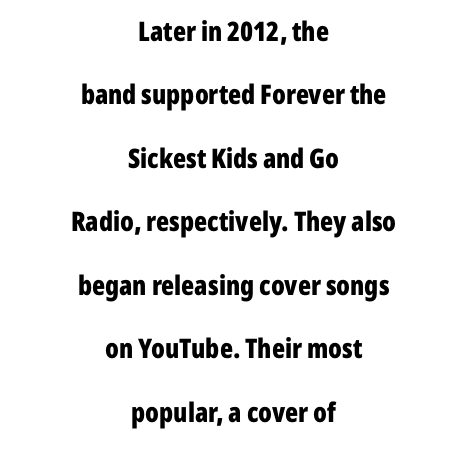
No italicization has been applied; the sample stays upright. The typesetting leans heavy: a genuine bold. Quick note: interline space is abundant. Tracking value appears to be zero — textbook default spacing. This rendering features lettering with no underline.
